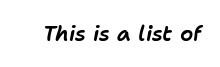
{"italic": "yes", "lean": "right", "slant_degrees": 11, "underline": "no", "letter_spacing": "normal", "letter_spacing_em": 0.0, "glyph_px": 21}
